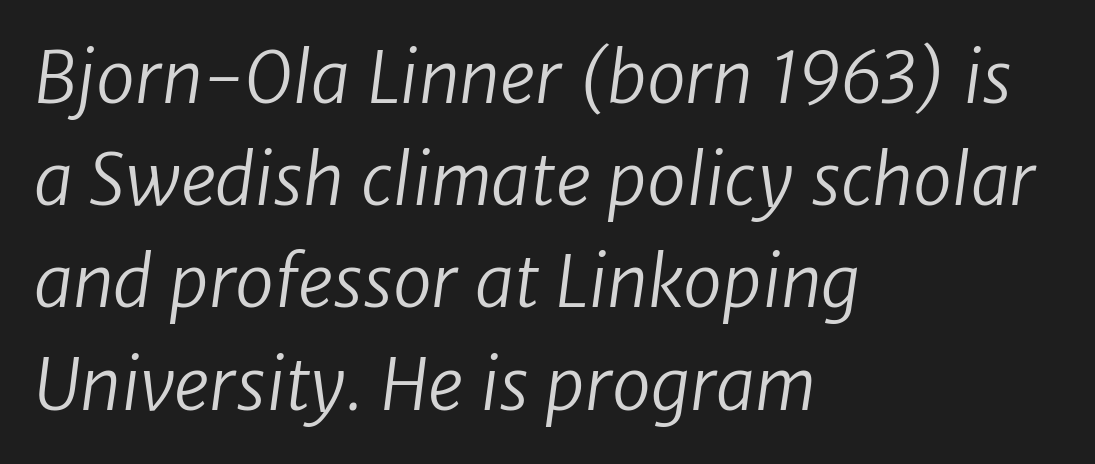
{"serif": "no", "bold": "no", "weight": "regular", "width": "normal", "stroke_contrast": "low", "x_height": "medium", "monospaced": "no", "underline": "no", "align": "left", "line_spacing": "normal", "line_spacing_ratio": 1.46, "letter_spacing": "normal", "letter_spacing_em": 0.0, "glyph_px": 70}
